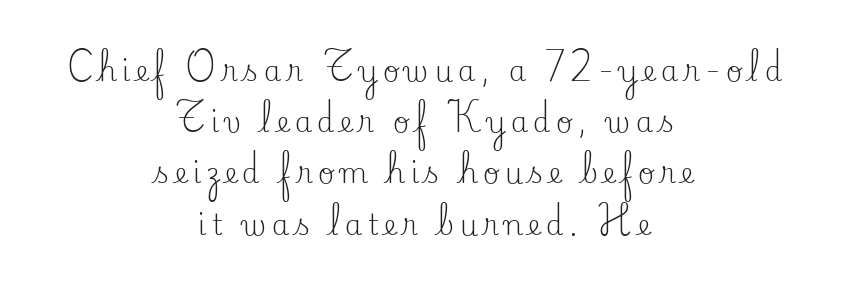
Q: Is the text bold? A: No.
Q: Is the text italic (slanted)? A: No, it is upright.
Q: Is the text underlined? A: No.
Q: How is the paragraph aligned? A: Centered.
Q: Width (condensed, normal, or wide)? A: Normal.
Q: Stroke contrast? A: Low.
Q: x-height? A: Small.
Q: Monospaced? A: No.
